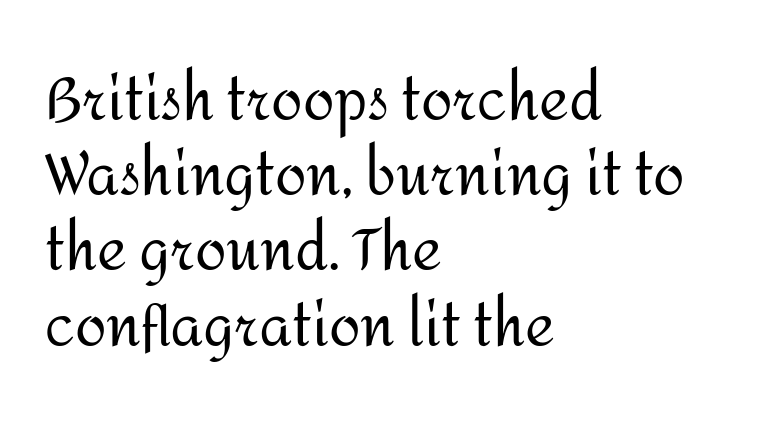
{"serif": "no", "italic": "no", "bold": "no", "weight": "regular", "width": "normal", "stroke_contrast": "medium", "x_height": "medium", "monospaced": "no", "underline": "no", "align": "left", "line_spacing": "normal", "line_spacing_ratio": 1.32, "letter_spacing": "normal", "letter_spacing_em": 0.0, "glyph_px": 57}
